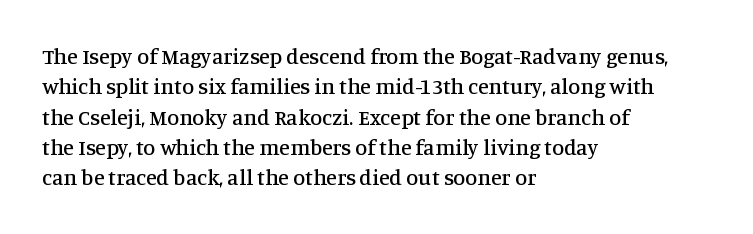
The image shows 22 px text type, upright; set left-aligned, normal line spacing (1.38x), normal letter spacing, not underlined.
